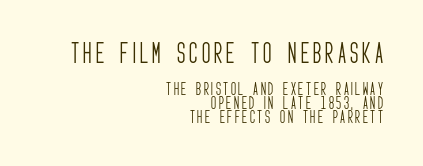
{"italic": "no", "bold": "no", "underline": "no", "align": "right", "line_spacing": "tight", "line_spacing_ratio": 1.0, "larger_block": "first", "size_ratio": 1.64, "glyph_px": 23}
